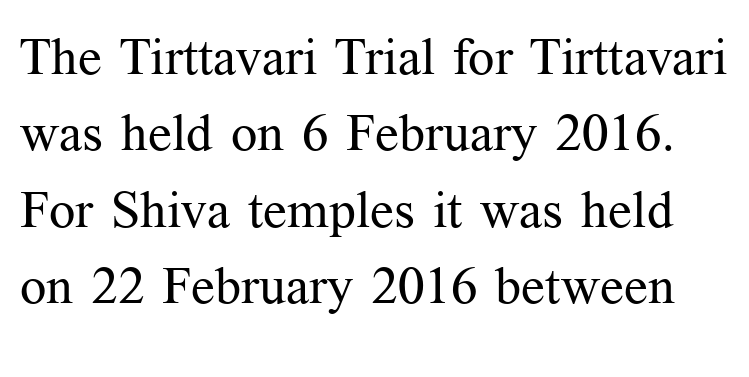
The image shows 52 px regular-weight serif type, upright; set normal line spacing (1.47x), normal letter spacing, not underlined; medium stroke contrast and a medium x-height.
